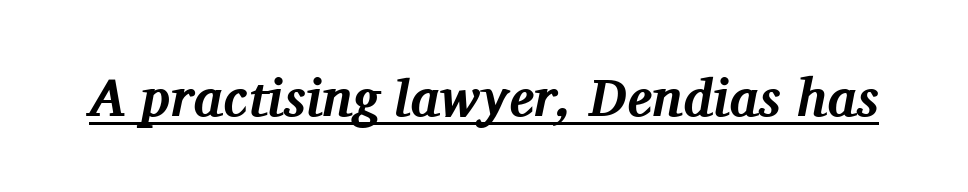
The image shows 53 px bold serif type, italic (leaning right); set normal letter spacing, underlined; medium stroke contrast and a medium x-height.
